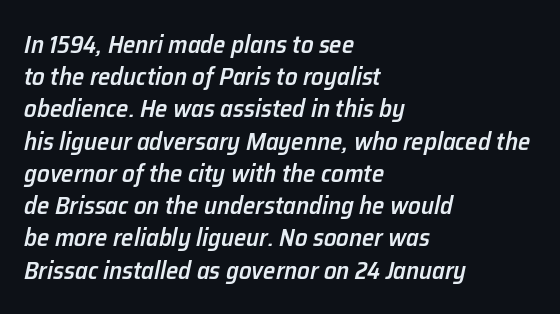
The strokes are fattened partway — semibold, not bold. One-word summary of the alignment: left. Anything drawn beneath the words? Only blank space. The face used here is rendered with its standard letterfit. Looking at the ascenders, they clearly lean.
